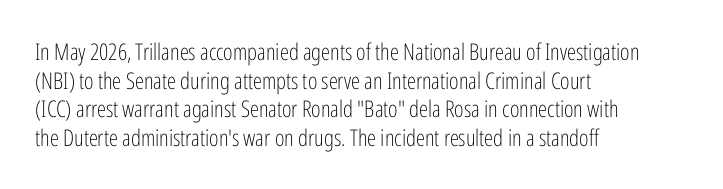
The lines sit at an ordinary, default distance from one another. The text block is weighted toward the left margin, trailing off unevenly rightward. Tracking value appears to be zero — textbook default spacing. Has an underline been added? It has not. Stroke mass is kept to a normal reading level or below.
